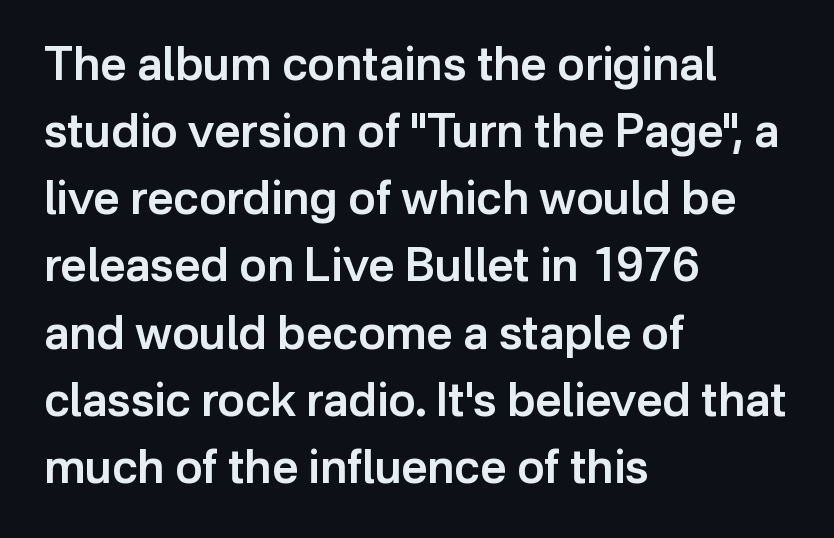
Line spacing here is normal. In terms of posture, this sample is upright. On the weight axis this lands at semibold, roughly 600. Horizontal alignment here is leftward, the default for most running prose. Here the glyphs are tracked normally, forming tight word shapes. This sample has the flowing, uneven cadence of proportional lettering.
